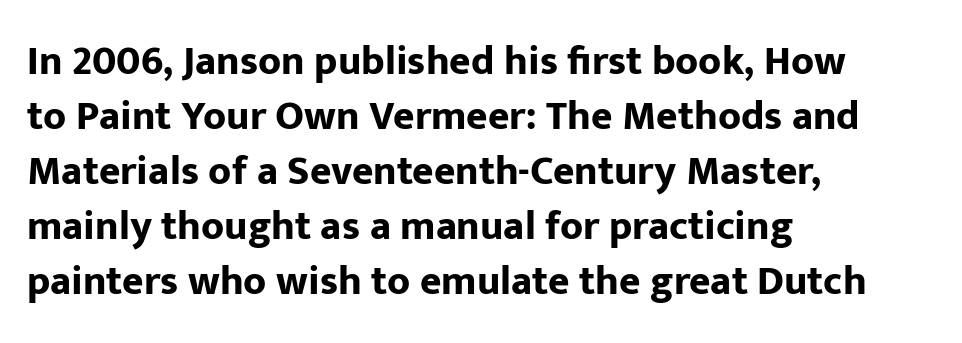
Q: Is the text bold? A: Yes.
Q: Is the text italic (slanted)? A: No, it is upright.
Q: Is the typeface a serif or a sans-serif typeface? A: Sans-serif.
Q: Is the text underlined? A: No.
Q: How is the paragraph aligned? A: Left-aligned.
Q: Is the spacing between letters normal or unusually wide? A: Normal.
Q: Is the spacing between lines tight, normal or loose? A: Normal.
Q: Width (condensed, normal, or wide)? A: Normal.
Q: Stroke contrast? A: Low.
Q: x-height? A: Medium.
Q: Monospaced? A: No.
